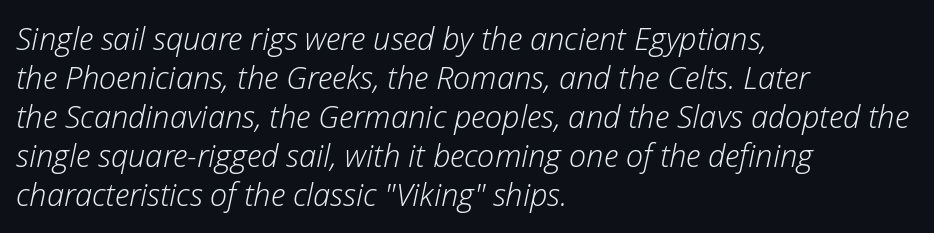
{"italic": "yes", "lean": "right", "slant_degrees": 12, "bold": "no", "weight": "light", "width": "normal", "stroke_contrast": "low", "x_height": "medium", "monospaced": "no", "underline": "no", "align": "left", "line_spacing": "normal", "line_spacing_ratio": 1.26, "letter_spacing": "normal", "letter_spacing_em": 0.0, "glyph_px": 31}
